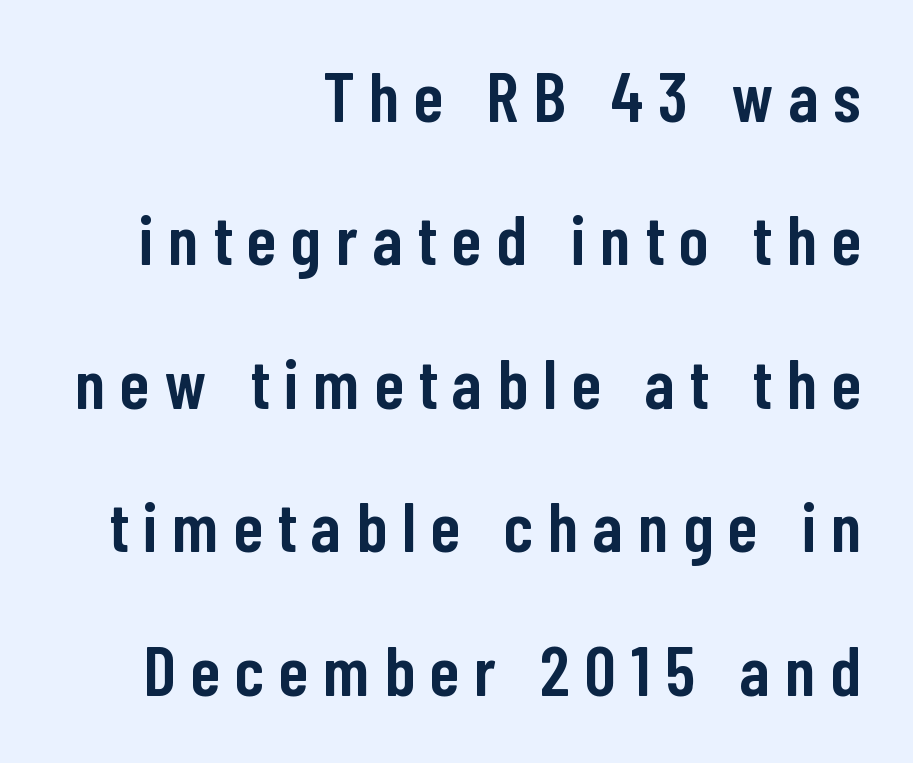
{"serif": "no", "italic": "no", "bold": "semi", "weight": "semibold", "width": "condensed", "stroke_contrast": "low", "x_height": "medium", "monospaced": "no", "underline": "no", "align": "right", "line_spacing": "loose", "line_spacing_ratio": 2.05, "letter_spacing": "wide", "letter_spacing_em": 0.22, "glyph_px": 70}
